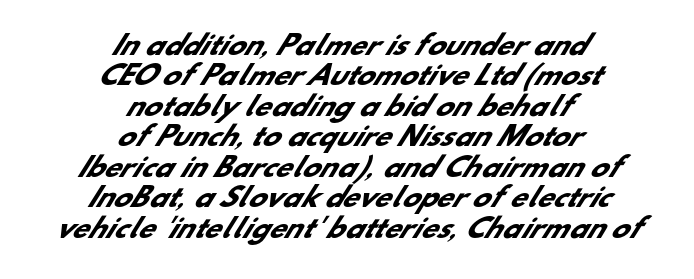
{"bold": "yes", "underline": "no", "align": "center", "line_spacing_ratio": 1.17, "letter_spacing": "normal", "letter_spacing_em": 0.0, "glyph_px": 26}
